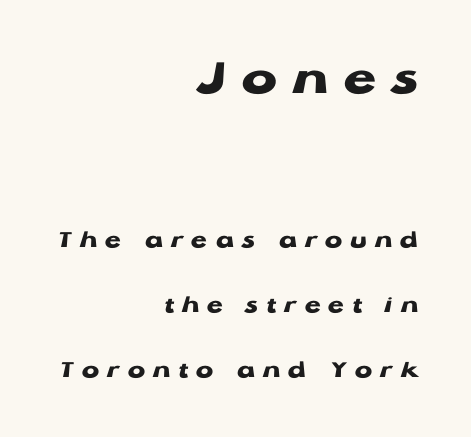
{"serif": "no", "italic": "no", "bold": "yes", "weight": "heavy", "width": "wide", "stroke_contrast": "low", "x_height": "medium", "monospaced": "no", "underline": "no", "align": "right", "line_spacing": "loose", "line_spacing_ratio": 2.49, "letter_spacing": "wide", "letter_spacing_em": 0.3, "larger_block": "first", "size_ratio": 2.04, "glyph_px": 53}
